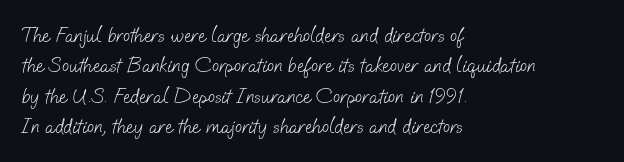
The image shows 21 px text type; set left-aligned, normal line spacing (1.45x), normal letter spacing, not underlined.
